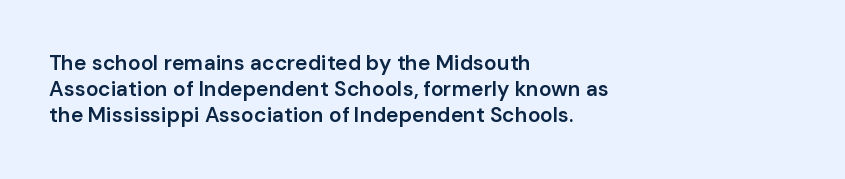
Q: Is the text bold? A: Semi-bold.
Q: Is the text italic (slanted)? A: No, it is upright.
Q: Is the text underlined? A: No.
Q: How is the paragraph aligned? A: Left-aligned.
Q: Is the spacing between letters normal or unusually wide? A: Normal.
Q: Is the spacing between lines tight, normal or loose? A: Normal.
